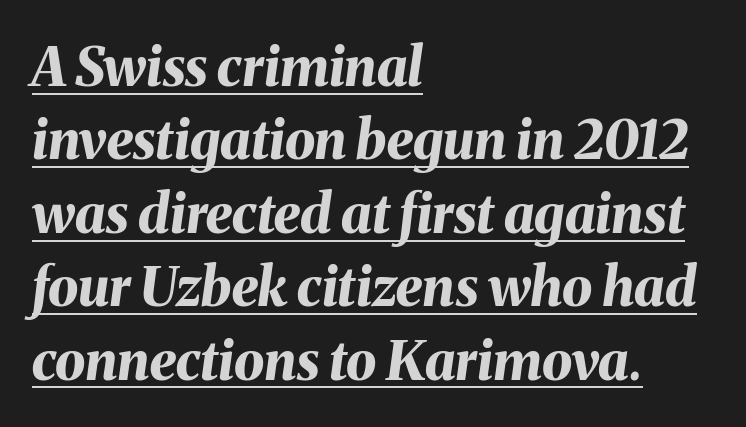
Is this a fixed-width face? No — the glyphs have proportional, varying widths. The sample's only ornament is a line tracing under the words. A typesetter would mark this as italic. Compared with a centered layout, this one pins lines to the left instead. In terms of leading, this rendering sits right in the middle.
